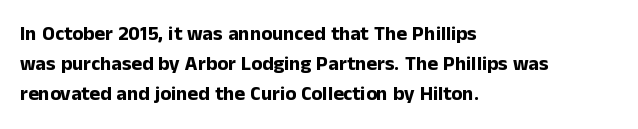
The image shows 20 px bold type, upright; set left-aligned, normal line spacing (1.49x), normal letter spacing, not underlined.
